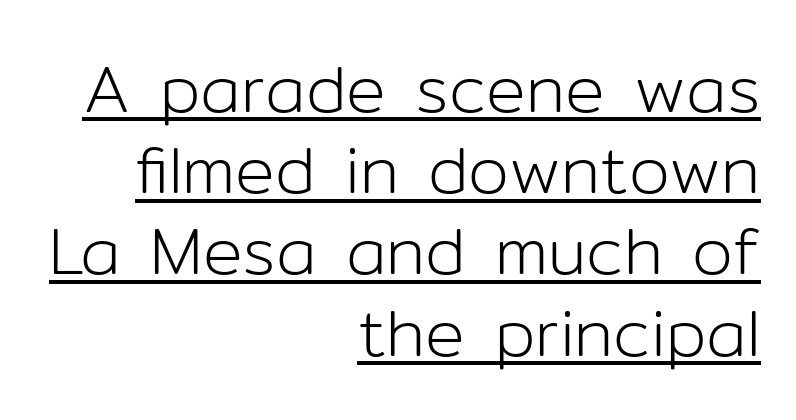
The image shows 66 px light sans-serif type, upright; set right-aligned, line spacing 1.23x, normal letter spacing, underlined; low stroke contrast and a medium x-height.
